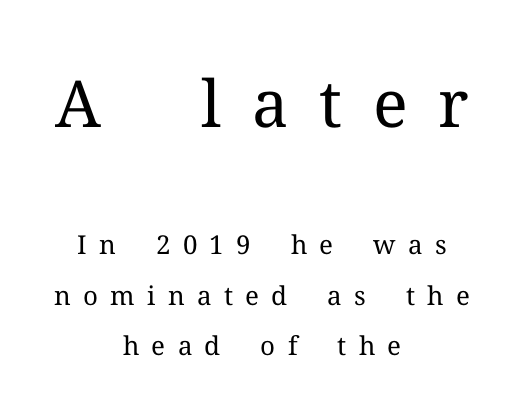
{"serif": "yes", "italic": "no", "bold": "no", "weight": "regular", "width": "normal", "stroke_contrast": "medium", "x_height": "medium", "monospaced": "no", "underline": "no", "align": "center", "line_spacing": "loose", "line_spacing_ratio": 1.94, "letter_spacing": "wide", "letter_spacing_em": 0.47, "larger_block": "first", "size_ratio": 2.5, "glyph_px": 65}
